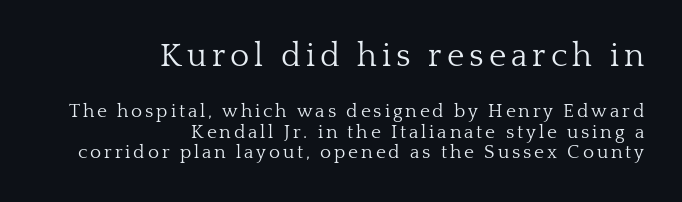
This rendering uses right alignment, leaving the left contour irregular. The string is rendered with underlining switched off. Very little white space separates one row of letters from the next. Note the varied advance widths — an 'i' is clearly narrower than an 'm'.
